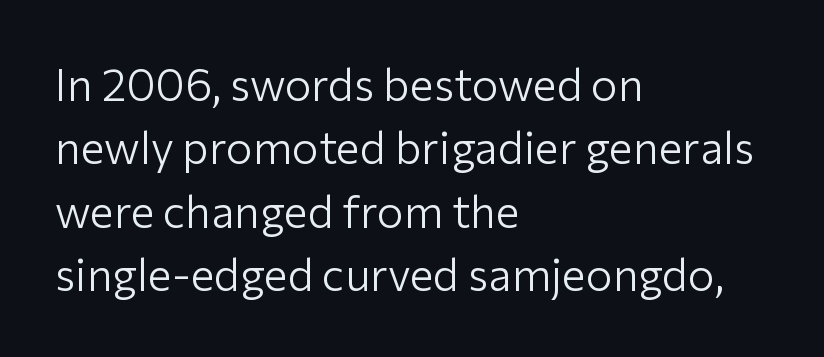
The image shows 45 px light sans-serif type, upright; set left-aligned, normal line spacing (1.41x), normal letter spacing, not underlined; low stroke contrast and a medium x-height.
